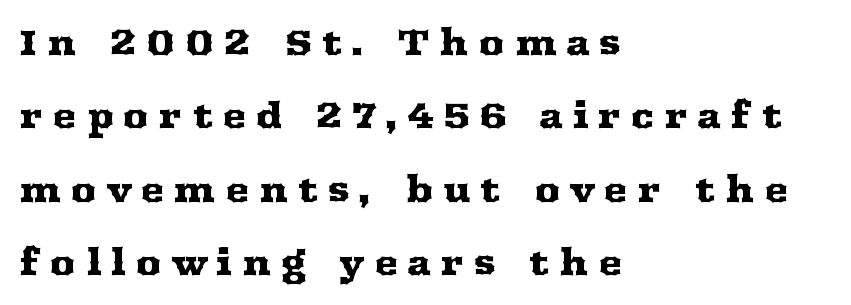
The image shows 36 px wide serif type, upright; set left-aligned, loose line spacing (2.04x), unusually wide letter spacing (+0.26 em), not underlined; medium stroke contrast and a medium x-height.
